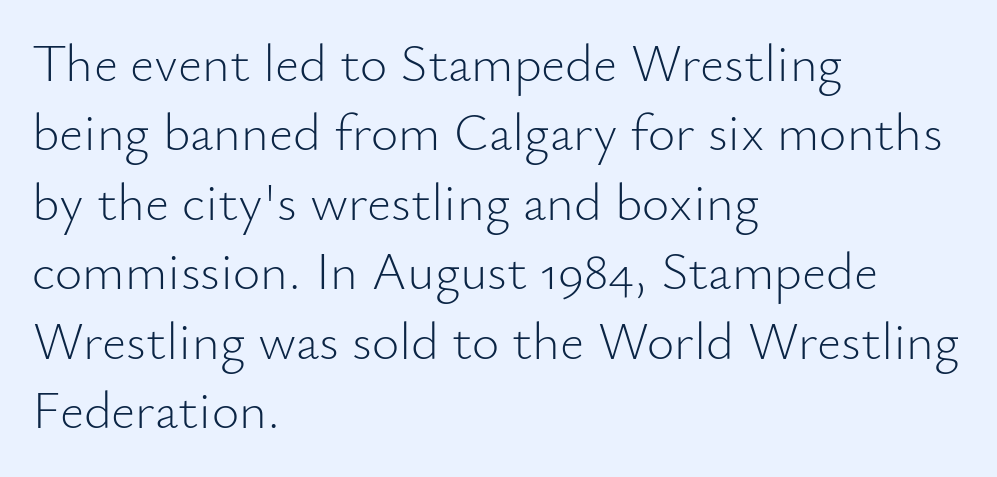
Short and long lines alike share a common starting point at left. Compared with a typical body face, this is equally light or lighter still. Bare-footed words on every line. Is this a fixed-width face? No — the glyphs have proportional, varying widths. The type is set solid horizontally, with unmodified tracking. This is roman type, the default non-slanted kind.
